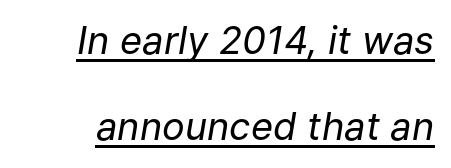
Q: Is the text bold? A: No.
Q: Is the text italic (slanted)? A: Yes, it leans right by about 9 degrees.
Q: Is the text underlined? A: Yes.
Q: Is the spacing between letters normal or unusually wide? A: Normal.
Q: Is the spacing between lines tight, normal or loose? A: Loose.
Q: Width (condensed, normal, or wide)? A: Normal.
Q: Stroke contrast? A: Low.
Q: x-height? A: Medium.
Q: Monospaced? A: No.
